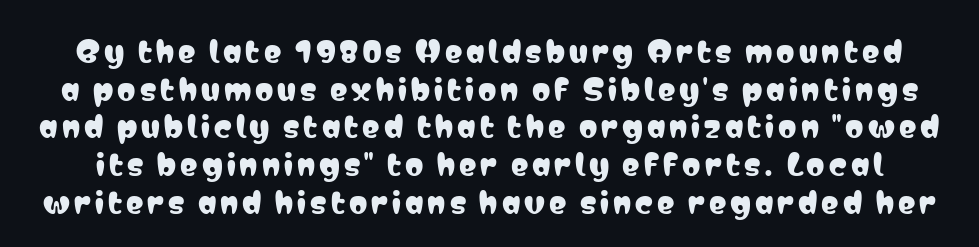
The image shows 29 px condensed sans-serif type, upright; set normal line spacing (1.3x), not underlined; low stroke contrast and a medium x-height.
